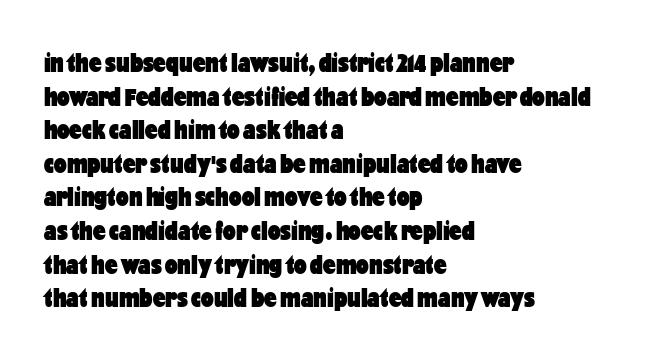
The image shows 28 px heavy, condensed sans-serif type, upright; set left-aligned, line spacing 1.2x, normal letter spacing, not underlined; low stroke contrast and a medium x-height.
